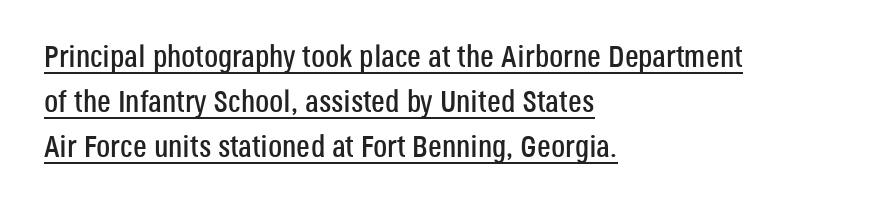
{"serif": "no", "italic": "no", "width": "condensed", "stroke_contrast": "low", "x_height": "large", "monospaced": "no", "underline": "yes", "align": "left", "line_spacing": "normal", "line_spacing_ratio": 1.45, "letter_spacing": "normal", "letter_spacing_em": 0.0, "glyph_px": 31}
